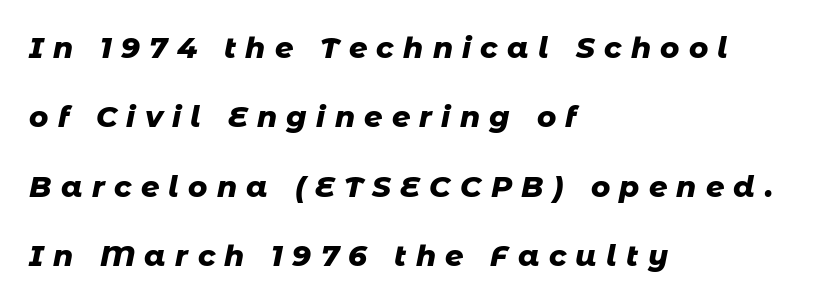
Q: Is the text bold? A: Yes.
Q: Is the text italic (slanted)? A: Yes, it leans right by about 11 degrees.
Q: Is the text underlined? A: No.
Q: How is the paragraph aligned? A: Left-aligned.
Q: Is the spacing between letters normal or unusually wide? A: Unusually wide.
Q: Is the spacing between lines tight, normal or loose? A: Loose.
Q: Width (condensed, normal, or wide)? A: Normal.
Q: Stroke contrast? A: Low.
Q: x-height? A: Medium.
Q: Monospaced? A: No.
